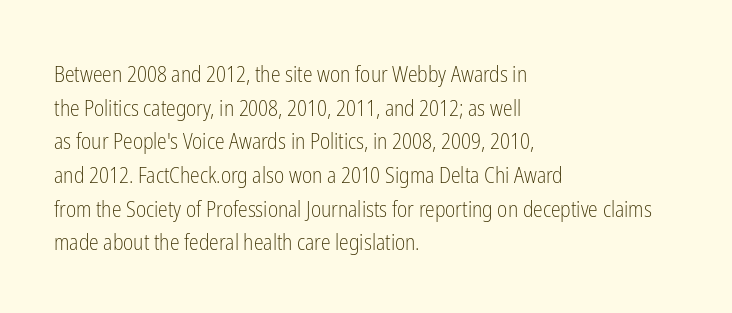
Q: Is the text bold? A: No.
Q: Is the text italic (slanted)? A: No, it is upright.
Q: Is the text underlined? A: No.
Q: How is the paragraph aligned? A: Left-aligned.
Q: Is the spacing between letters normal or unusually wide? A: Normal.
Q: Is the spacing between lines tight, normal or loose? A: Normal.
